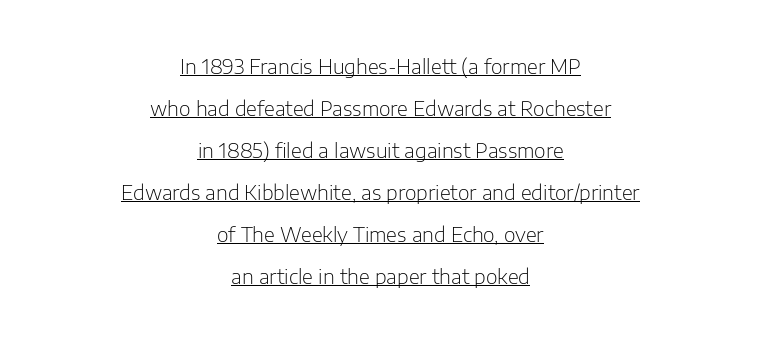
Q: Is the text bold? A: No.
Q: Is the text italic (slanted)? A: No, it is upright.
Q: Is the text underlined? A: Yes.
Q: How is the paragraph aligned? A: Centered.
Q: Is the spacing between letters normal or unusually wide? A: Normal.
Q: Is the spacing between lines tight, normal or loose? A: Loose.
